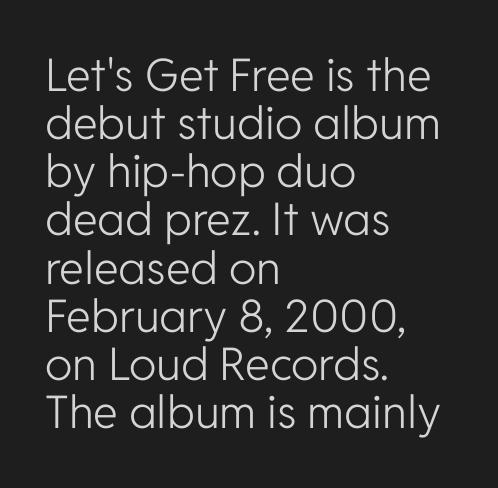
{"serif": "no", "italic": "no", "bold": "no", "weight": "light", "width": "normal", "stroke_contrast": "low", "x_height": "medium", "monospaced": "no", "underline": "no", "align": "left", "line_spacing": "tight", "line_spacing_ratio": 1.07, "letter_spacing": "normal", "letter_spacing_em": 0.0, "glyph_px": 45}
